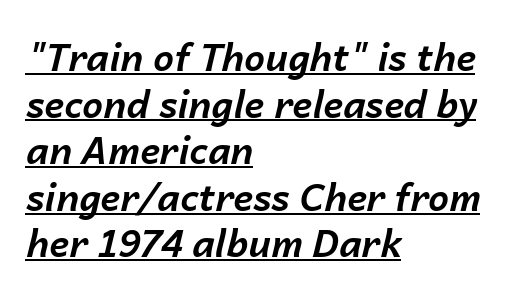
Character widths vary here, with narrow letters taking less room than wide ones. The face used here is rendered with its standard letterfit. Set as a true bold cut, around the 700 mark. Would a proofreader flag this as italicized? Yes.
